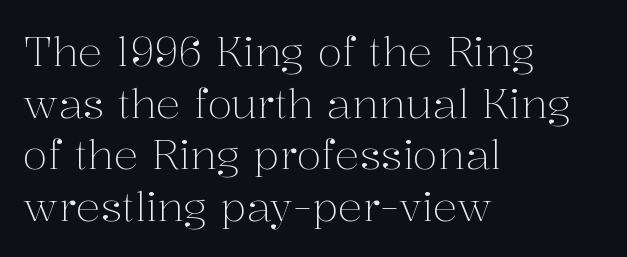
The image shows 41 px light serif type, upright; set left-aligned, normal line spacing (1.26x), normal letter spacing, not underlined; medium stroke contrast and a medium x-height.
